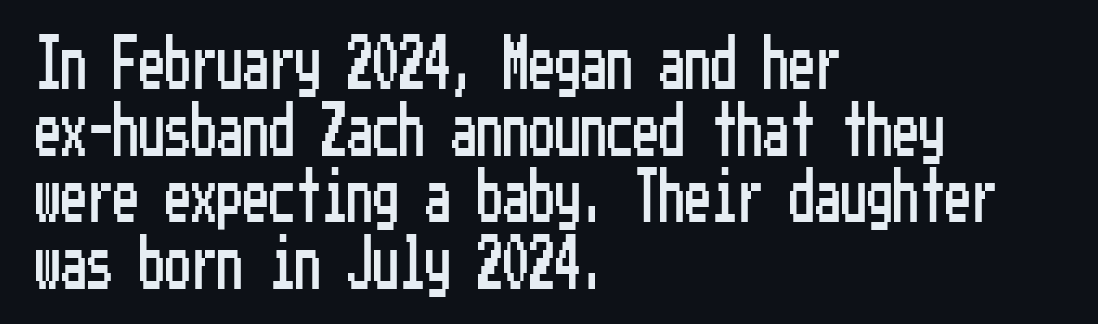
Q: Is the text italic (slanted)? A: No, it is upright.
Q: Is the typeface a serif or a sans-serif typeface? A: Sans-serif.
Q: Is the text underlined? A: No.
Q: How is the paragraph aligned? A: Left-aligned.
Q: Is the spacing between letters normal or unusually wide? A: Normal.
Q: Is the spacing between lines tight, normal or loose? A: Normal.
Q: Width (condensed, normal, or wide)? A: Condensed.
Q: Stroke contrast? A: Low.
Q: x-height? A: Medium.
